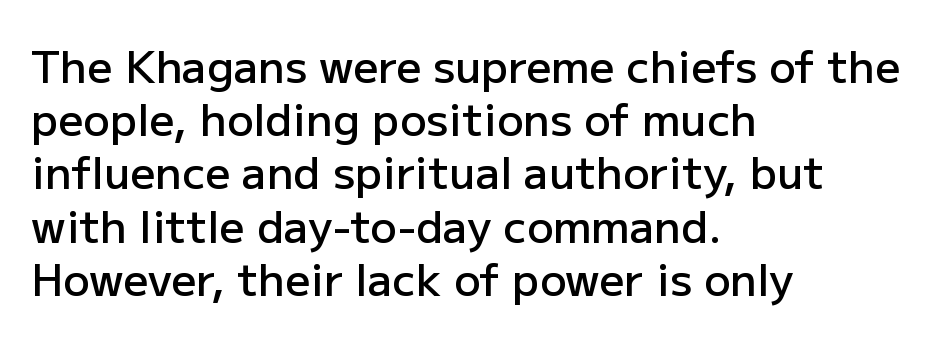
The image shows 44 px semibold sans-serif type, upright; set left-aligned, line spacing 1.21x, normal letter spacing, not underlined; low stroke contrast and a medium x-height.
